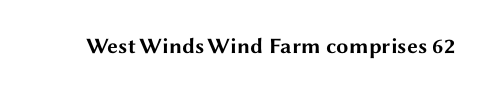
Q: Is the text bold? A: Yes.
Q: Is the text italic (slanted)? A: No, it is upright.
Q: Is the text underlined? A: No.
Q: Is the spacing between letters normal or unusually wide? A: Normal.
